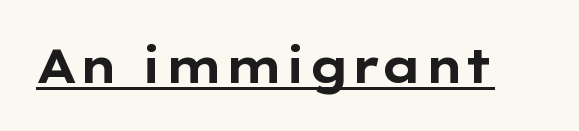
Q: Is the text bold? A: Yes.
Q: Is the text italic (slanted)? A: No, it is upright.
Q: Is the typeface a serif or a sans-serif typeface? A: Sans-serif.
Q: Is the text underlined? A: Yes.
Q: Is the spacing between letters normal or unusually wide? A: Normal.
Q: Width (condensed, normal, or wide)? A: Wide.
Q: Stroke contrast? A: Low.
Q: x-height? A: Medium.
Q: Monospaced? A: No.
